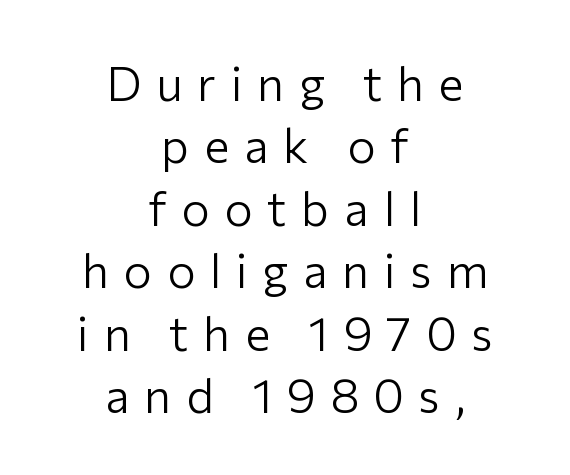
The image shows 48 px light sans-serif type, upright; set centered, normal line spacing (1.3x), unusually wide letter spacing (+0.3 em), not underlined; low stroke contrast and a medium x-height.
